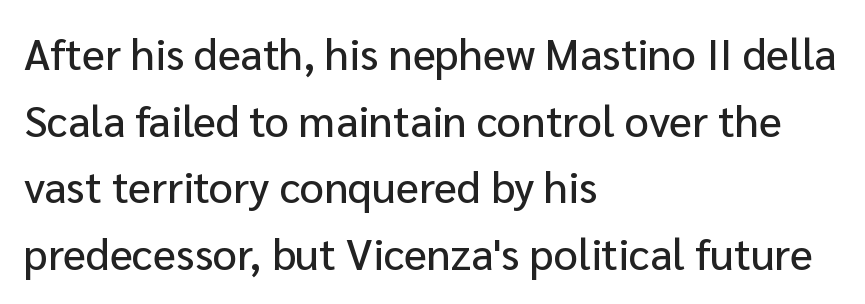
The image shows 43 px sans-serif type, upright; set left-aligned, normal line spacing (1.55x), normal letter spacing, not underlined; low stroke contrast and a medium x-height.
